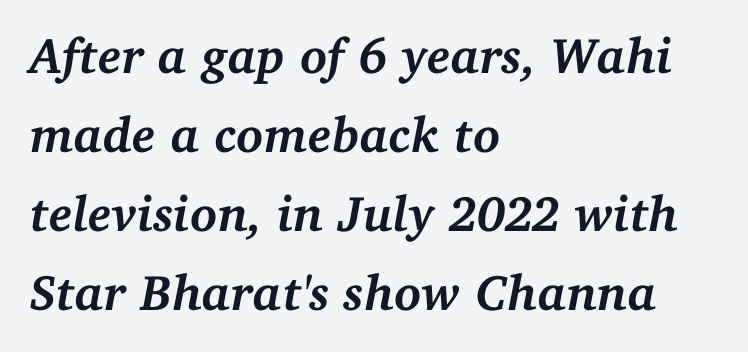
The image shows 50 px semibold serif type, italic (leaning right); set left-aligned, normal line spacing (1.58x), normal letter spacing, not underlined; medium stroke contrast and a medium x-height.
